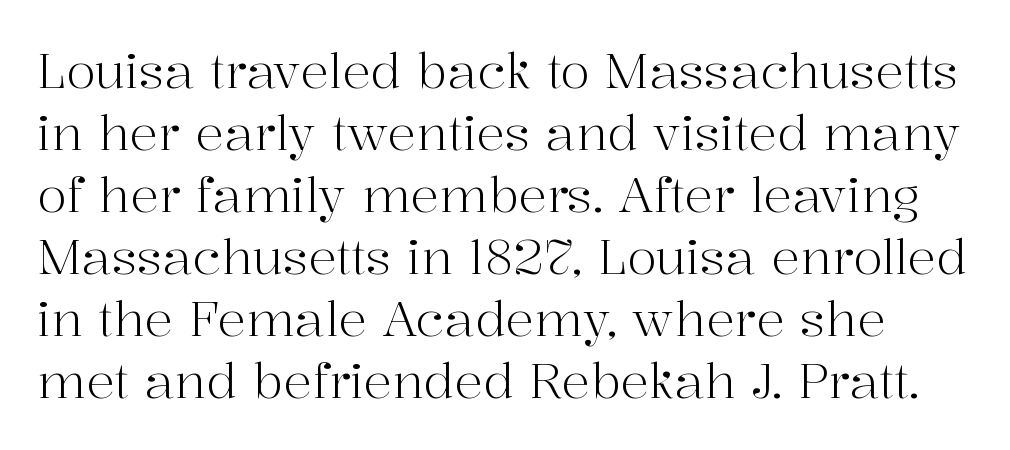
Compared with typical body copy, the letter spacing here is the same. Summary of vertical rhythm: regular, with standard interline spacing. Proportional: the letters do not fall into vertical columns. The passage shown is not bold in any degree. Font category for this specimen: serif.
